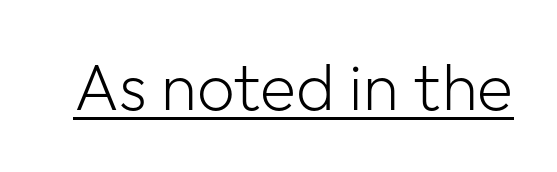
Q: Is the text bold? A: No.
Q: Is the text italic (slanted)? A: No, it is upright.
Q: Is the typeface a serif or a sans-serif typeface? A: Sans-serif.
Q: Is the text underlined? A: Yes.
Q: Is the spacing between letters normal or unusually wide? A: Normal.
Q: Width (condensed, normal, or wide)? A: Normal.
Q: Stroke contrast? A: Low.
Q: x-height? A: Medium.
Q: Monospaced? A: No.
